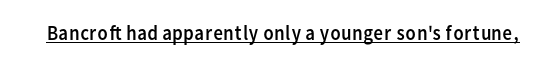
Italic: no, the glyphs are upright roman. You can see a thin bar hugging the bottom of the glyphs. Nothing heavy about these letters — not bold at all. Look at the tracking — it's just the regular setting, nothing added.
